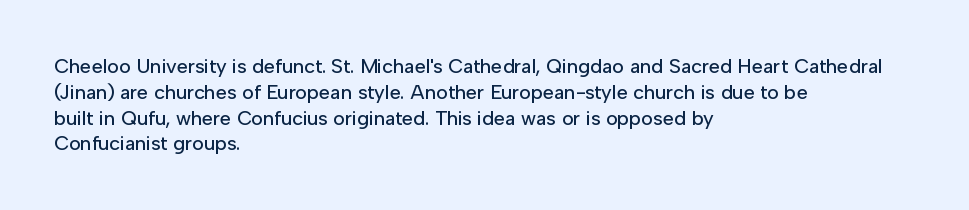
The image shows 20 px text type, upright; set left-aligned, normal line spacing (1.29x), normal letter spacing, not underlined.
